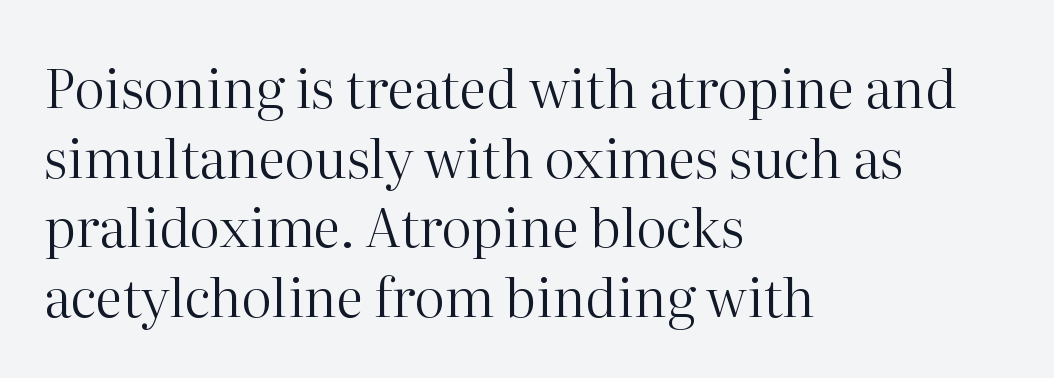
Q: Is the text bold? A: No.
Q: Is the text italic (slanted)? A: No, it is upright.
Q: Is the typeface a serif or a sans-serif typeface? A: Serif.
Q: Is the text underlined? A: No.
Q: How is the paragraph aligned? A: Left-aligned.
Q: Is the spacing between letters normal or unusually wide? A: Normal.
Q: Is the spacing between lines tight, normal or loose? A: Normal.
Q: Width (condensed, normal, or wide)? A: Normal.
Q: Stroke contrast? A: High.
Q: x-height? A: Medium.
Q: Monospaced? A: No.
